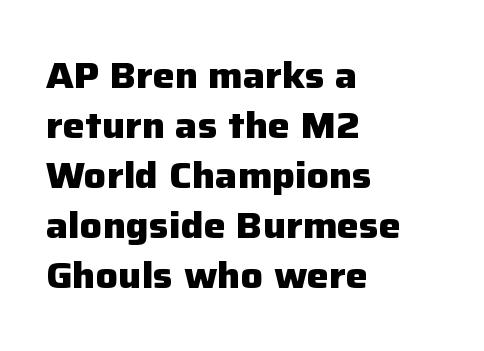
The image shows 37 px heavy sans-serif type, upright; set left-aligned, normal line spacing (1.35x), normal letter spacing, not underlined; low stroke contrast and a medium x-height.
